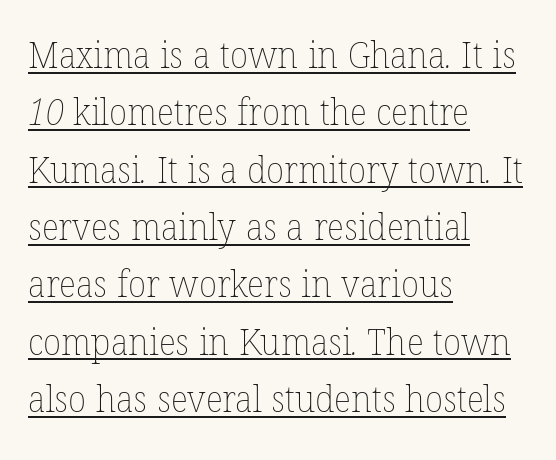
{"bold": "no", "weight": "thin", "width": "normal", "stroke_contrast": "low", "x_height": "medium", "monospaced": "no", "underline": "yes", "align": "left", "line_spacing": "normal", "line_spacing_ratio": 1.55, "letter_spacing": "normal", "letter_spacing_em": 0.0, "glyph_px": 37}
